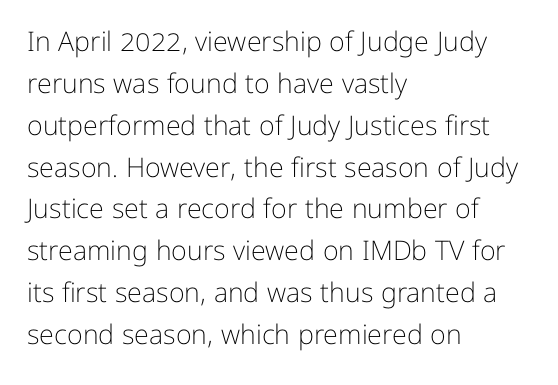
The image shows 27 px text type, upright; set left-aligned, normal line spacing (1.55x), normal letter spacing, not underlined.
